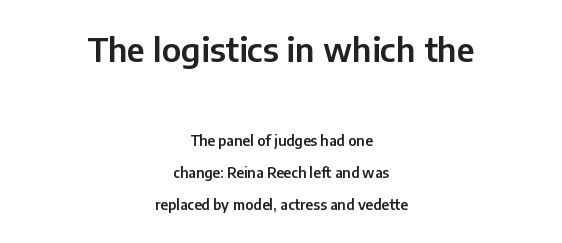
Students, observe: this is what heavily led, spacious text looks like. This rendering employs a face without finishing strokes, i.e., a sans-serif. Character size in the leading block exceeds that of the trailing block. This is the regular roman posture of the typeface.
